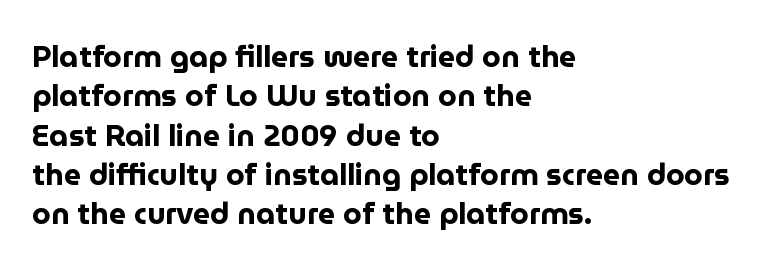
{"serif": "no", "italic": "no", "bold": "yes", "weight": "bold", "width": "normal", "stroke_contrast": "low", "x_height": "medium", "monospaced": "no", "underline": "no", "align": "left", "line_spacing": "normal", "line_spacing_ratio": 1.31, "letter_spacing": "normal", "letter_spacing_em": 0.0, "glyph_px": 30}
